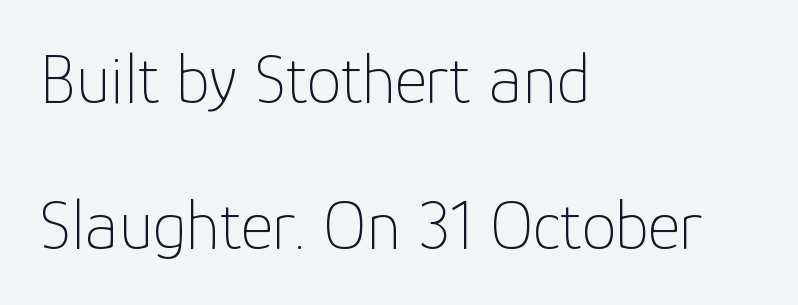
In terms of leading, this rendering errs on the spacious side. Varying glyph widths throughout — classic text-font behaviour. Anything drawn beneath the words? Only blank space. The lettering holds an erect, upright posture throughout. This reads as an unemphasized weight, regular at the heaviest. The ragged edge is on the right, which tells us the setting is flush left.
